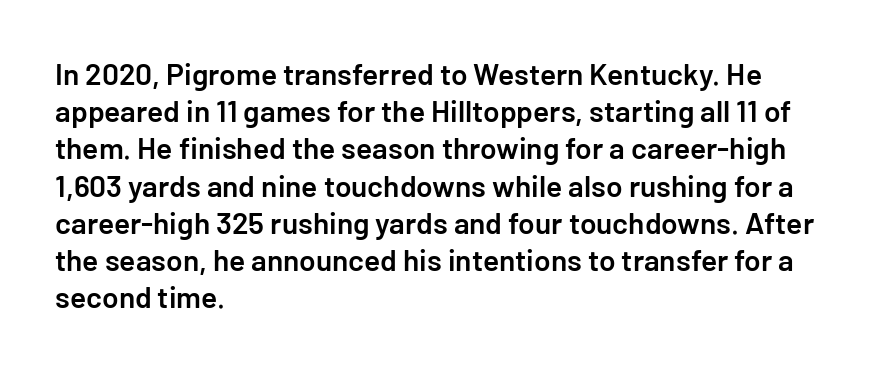
Q: Is the text bold? A: Semi-bold.
Q: Is the text italic (slanted)? A: No, it is upright.
Q: Is the typeface a serif or a sans-serif typeface? A: Sans-serif.
Q: Is the text underlined? A: No.
Q: How is the paragraph aligned? A: Left-aligned.
Q: Is the spacing between letters normal or unusually wide? A: Normal.
Q: Width (condensed, normal, or wide)? A: Normal.
Q: Stroke contrast? A: Low.
Q: x-height? A: Medium.
